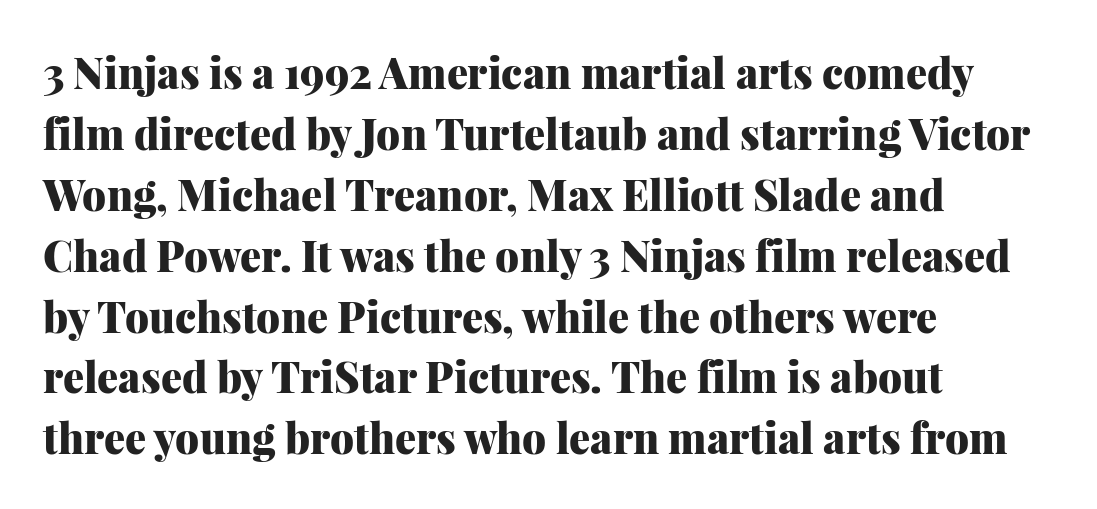
Here the designer chose a conventional face with non-uniform glyph widths. Baseline-to-baseline distance is the conventional proportion of letter height. Spacing between characters is what you'd get straight out of the box. Ascenders rise straight up at ninety degrees.
